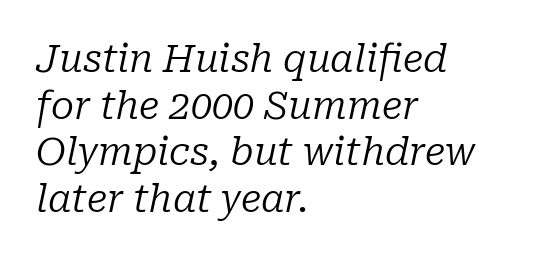
You can tell from the footed stems that serif type was used. Tracking here is standard; glyphs follow each other at the usual distance. The letters are slanted; this is an italic face. Spacing verdict: proportional, widths tailored to each character. The foot of each line stays bare and open. This sample is left-justified, so line endings fall wherever the words run out.
